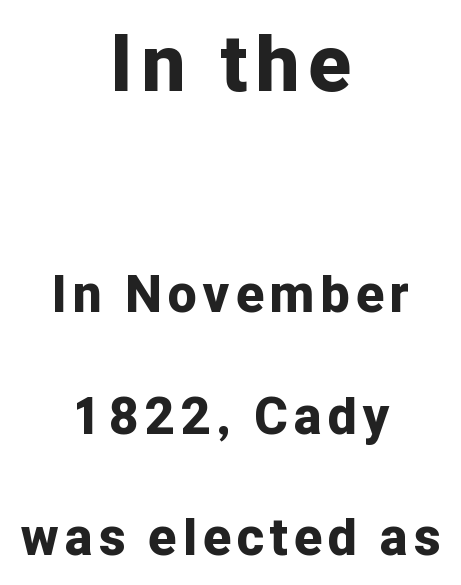
The image shows 77 px bold sans-serif type, upright; set centered, loose line spacing (2.39x), not underlined; the first (top) block is 1.51x larger; low stroke contrast and a medium x-height.
